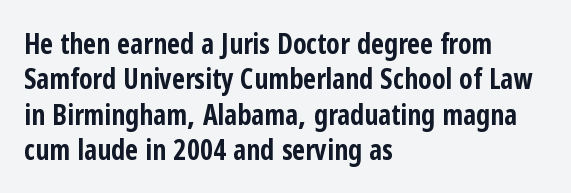
{"serif": "no", "italic": "no", "bold": "yes", "weight": "bold", "width": "condensed", "stroke_contrast": "low", "x_height": "medium", "monospaced": "no", "underline": "no", "align": "left", "line_spacing": "normal", "line_spacing_ratio": 1.26, "letter_spacing": "normal", "letter_spacing_em": 0.0, "glyph_px": 28}
